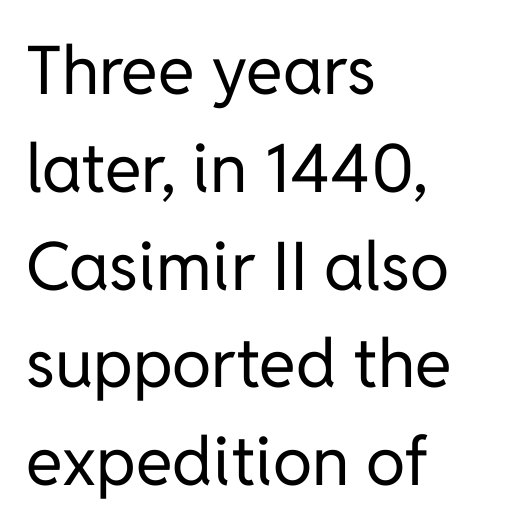
Varying glyph widths throughout — classic text-font behaviour. Words appear dense and cohesive because spacing is normal. Summary of weight: not heavy and not bold. Check under the words: just untouched page. This sample uses an upright cut, with every glyph sitting square on the baseline. A sans-serif font was chosen for this passage.
